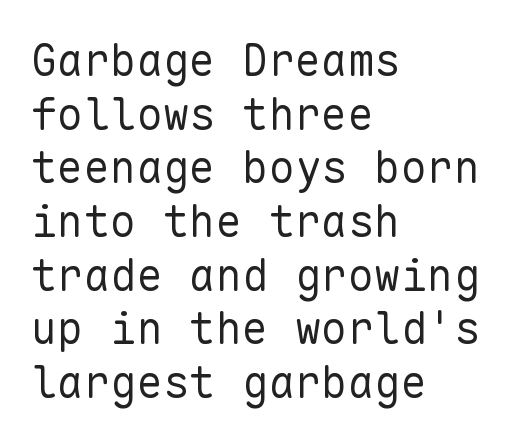
The image shows 44 px regular-weight sans-serif type, upright, monospaced; set left-aligned, line spacing 1.22x, normal letter spacing, not underlined; low stroke contrast and a medium x-height.
